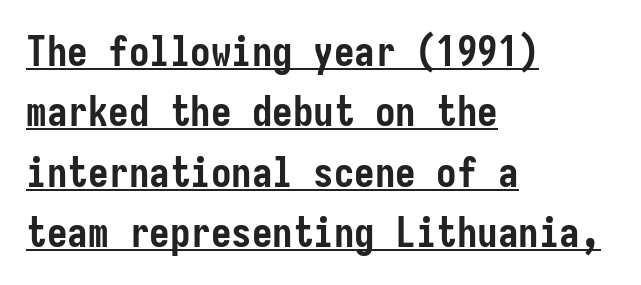
Q: Is the text bold? A: Yes.
Q: Is the text italic (slanted)? A: No, it is upright.
Q: Is the typeface a serif or a sans-serif typeface? A: Sans-serif.
Q: Is the text underlined? A: Yes.
Q: How is the paragraph aligned? A: Left-aligned.
Q: Is the spacing between letters normal or unusually wide? A: Normal.
Q: Is the spacing between lines tight, normal or loose? A: Normal.
Q: Width (condensed, normal, or wide)? A: Condensed.
Q: Stroke contrast? A: Low.
Q: x-height? A: Medium.
